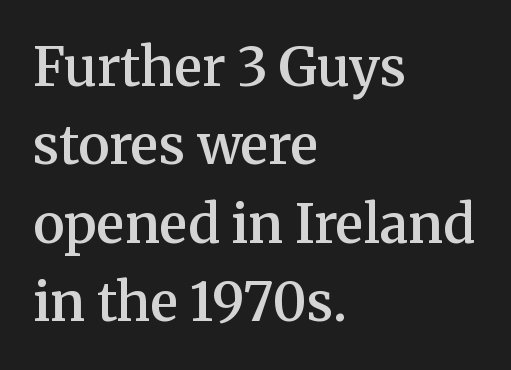
{"serif": "yes", "italic": "no", "bold": "semi", "weight": "semibold", "width": "normal", "stroke_contrast": "medium", "x_height": "medium", "monospaced": "no", "underline": "no", "align": "left", "line_spacing": "normal", "line_spacing_ratio": 1.48, "letter_spacing": "normal", "letter_spacing_em": 0.0, "glyph_px": 53}
